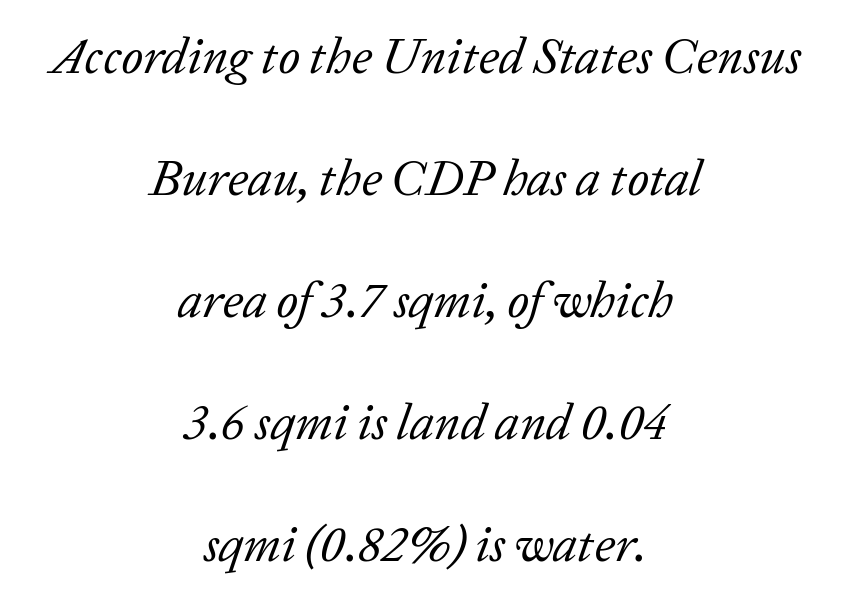
The image shows 50 px regular-weight serif type, italic (leaning right); set centered, loose line spacing (2.44x), normal letter spacing, not underlined; low stroke contrast and a medium x-height.
